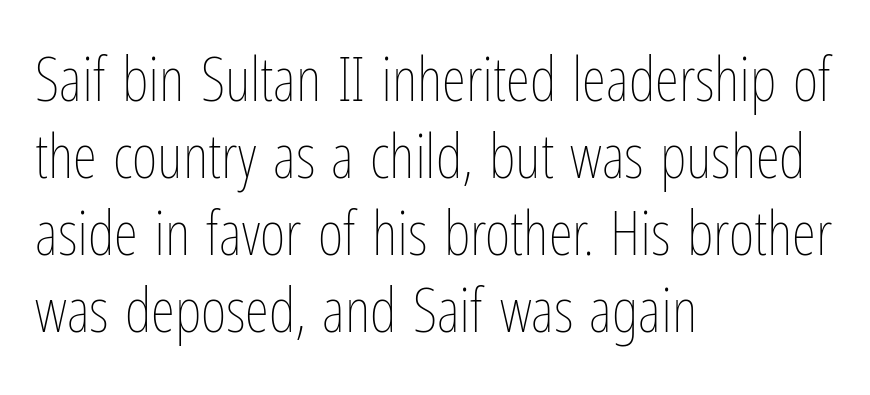
Q: Is the text bold? A: No.
Q: Is the text italic (slanted)? A: No, it is upright.
Q: Is the text underlined? A: No.
Q: How is the paragraph aligned? A: Left-aligned.
Q: Is the spacing between letters normal or unusually wide? A: Normal.
Q: Width (condensed, normal, or wide)? A: Condensed.
Q: Stroke contrast? A: Low.
Q: x-height? A: Medium.
Q: Monospaced? A: No.
